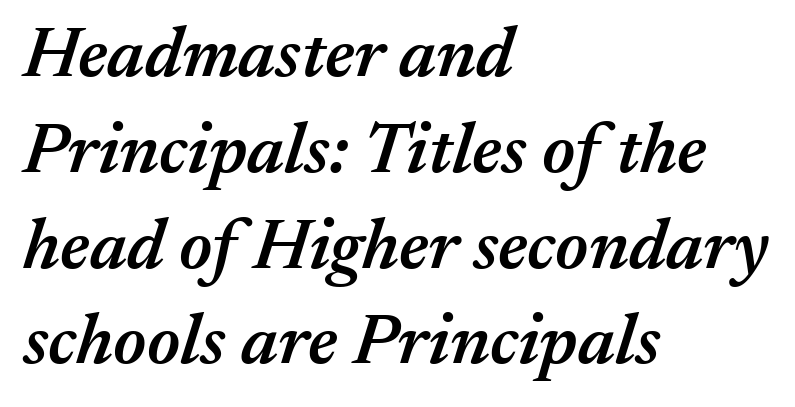
Q: Is the text bold? A: Semi-bold.
Q: Is the text italic (slanted)? A: Yes, it leans right by about 17 degrees.
Q: Is the text underlined? A: No.
Q: How is the paragraph aligned? A: Left-aligned.
Q: Is the spacing between letters normal or unusually wide? A: Normal.
Q: Is the spacing between lines tight, normal or loose? A: Normal.
Q: Width (condensed, normal, or wide)? A: Normal.
Q: Stroke contrast? A: Medium.
Q: x-height? A: Medium.
Q: Monospaced? A: No.
